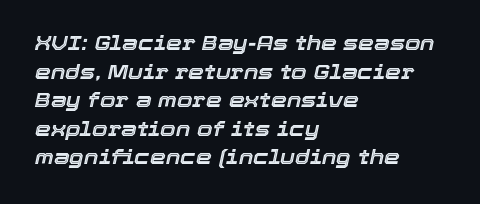
The rendering anchors every line to the left-hand side. One glance says typical: line gaps are just what's usual. Descenders are the only things crossing below the line. This sample uses an oblique cut, with every glyph tilted off the vertical.
